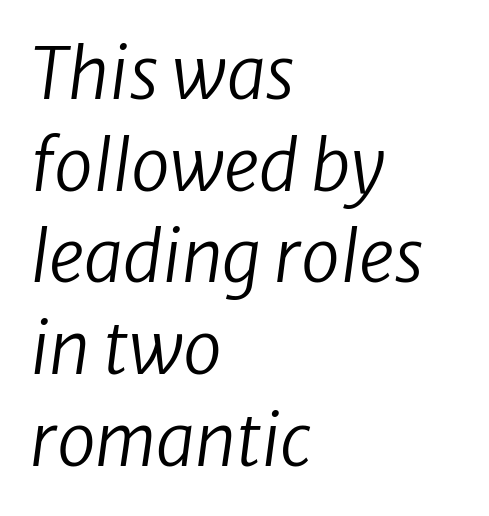
{"italic": "yes", "lean": "right", "slant_degrees": 8, "bold": "no", "weight": "regular", "width": "normal", "stroke_contrast": "low", "x_height": "medium", "monospaced": "no", "underline": "no", "align": "left", "line_spacing": "normal", "line_spacing_ratio": 1.31, "letter_spacing": "normal", "letter_spacing_em": 0.0, "glyph_px": 70}
